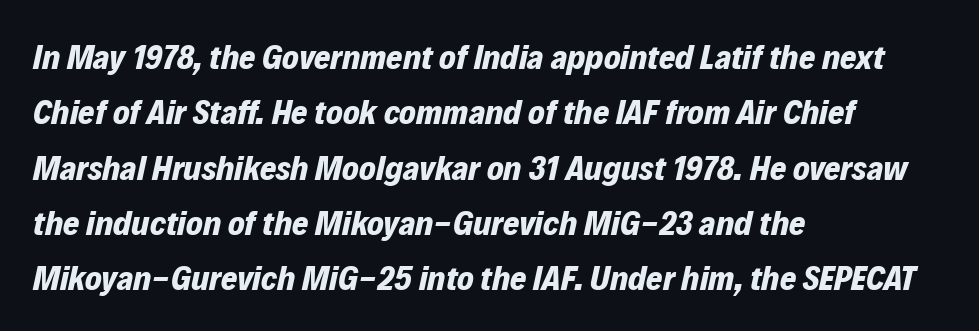
{"italic": "yes", "lean": "right", "slant_degrees": 12, "bold": "yes", "weight": "bold", "width": "normal", "stroke_contrast": "low", "x_height": "medium", "monospaced": "no", "underline": "no", "align": "left", "line_spacing": "normal", "line_spacing_ratio": 1.58, "letter_spacing": "normal", "letter_spacing_em": 0.0, "glyph_px": 35}
